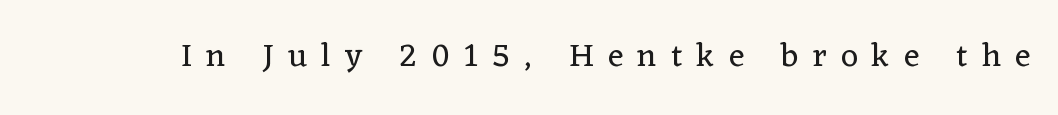
Q: Is the text bold? A: No.
Q: Is the text italic (slanted)? A: No, it is upright.
Q: Is the typeface a serif or a sans-serif typeface? A: Serif.
Q: Is the text underlined? A: No.
Q: Is the spacing between letters normal or unusually wide? A: Unusually wide.
Q: Width (condensed, normal, or wide)? A: Normal.
Q: Stroke contrast? A: Low.
Q: x-height? A: Medium.
Q: Monospaced? A: No.
